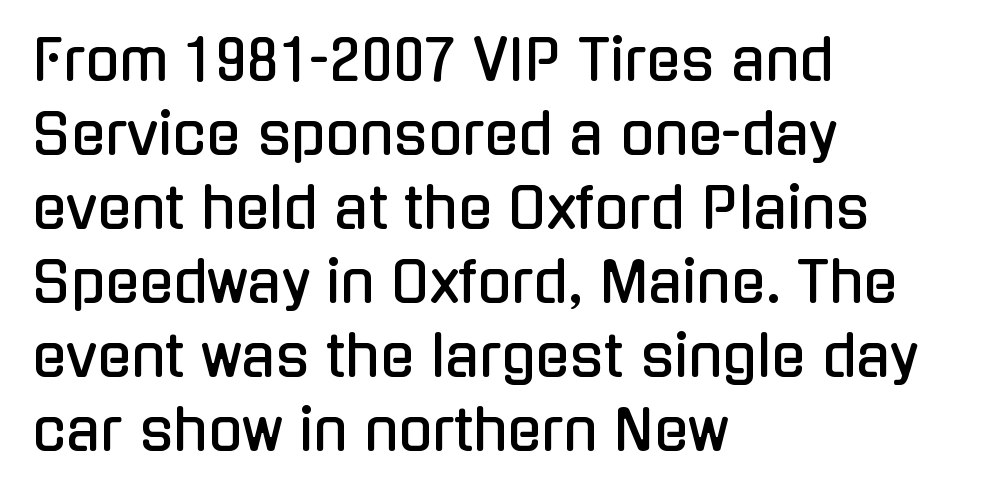
The image shows 56 px condensed sans-serif type, upright; set left-aligned, normal line spacing (1.32x), normal letter spacing, not underlined; low stroke contrast and a medium x-height.
